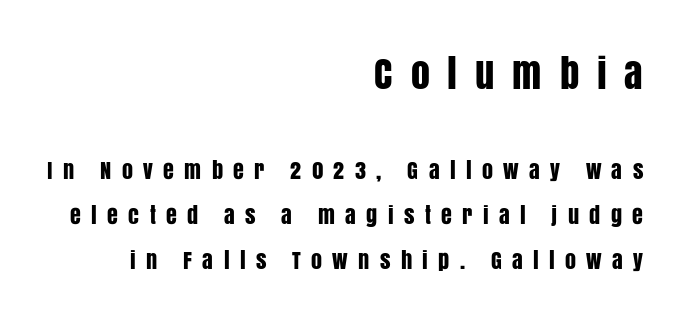
Q: Is the text italic (slanted)? A: No, it is upright.
Q: Is the typeface a serif or a sans-serif typeface? A: Sans-serif.
Q: Is the text underlined? A: No.
Q: How is the paragraph aligned? A: Right-aligned.
Q: Is the spacing between letters normal or unusually wide? A: Unusually wide.
Q: Is the spacing between lines tight, normal or loose? A: Loose.
Q: Which block of text is set in a larger size, the first (top) or the second (bottom)? A: The first (top) one.
Q: Width (condensed, normal, or wide)? A: Condensed.
Q: Stroke contrast? A: Low.
Q: x-height? A: Large.
Q: Monospaced? A: No.
